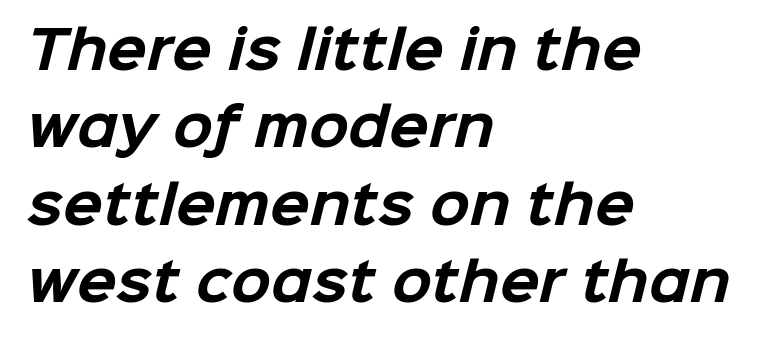
{"serif": "no", "bold": "yes", "weight": "bold", "width": "normal", "stroke_contrast": "low", "x_height": "medium", "monospaced": "no", "underline": "no", "align": "left", "line_spacing": "normal", "line_spacing_ratio": 1.49, "letter_spacing": "normal", "letter_spacing_em": 0.0, "glyph_px": 52}
